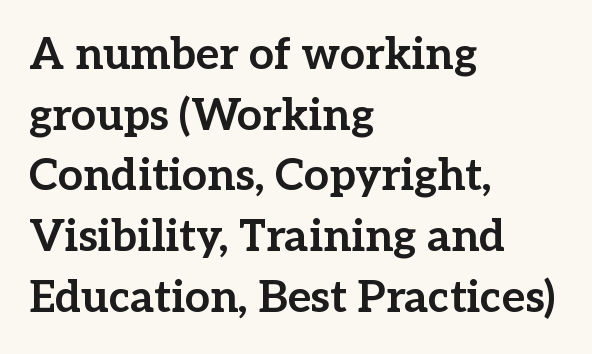
Decoration check: the copy has no underline. This sample is left-justified, so line endings fall wherever the words run out. No italicization has been applied; the sample stays upright. The characters display serif detailing at their extremities.
